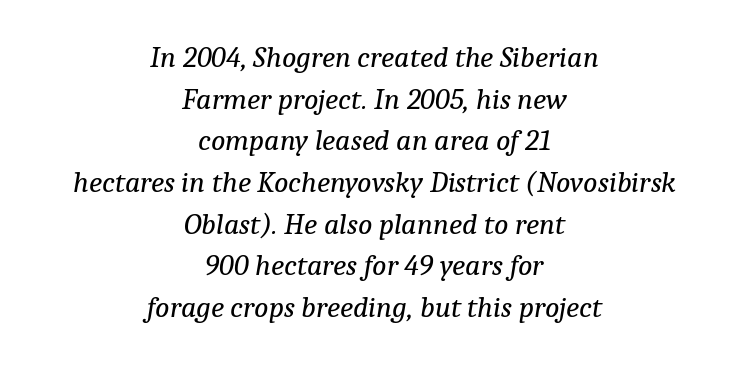
The rendering applies a slant to the glyphs. The paragraph has two soft edges and a firm central axis. Regular leading. Unlike a clean sans, this face finishes its strokes with serifs.
